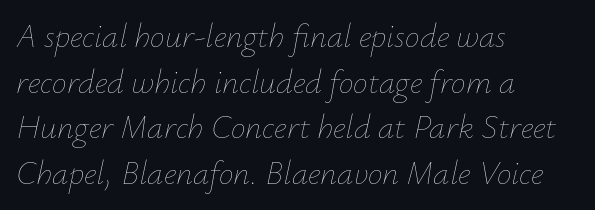
{"italic": "yes", "lean": "right", "slant_degrees": 12, "bold": "no", "weight": "thin", "width": "normal", "stroke_contrast": "low", "x_height": "small", "monospaced": "no", "underline": "no", "align": "left", "line_spacing": "normal", "line_spacing_ratio": 1.38, "letter_spacing": "normal", "letter_spacing_em": 0.0, "glyph_px": 33}
